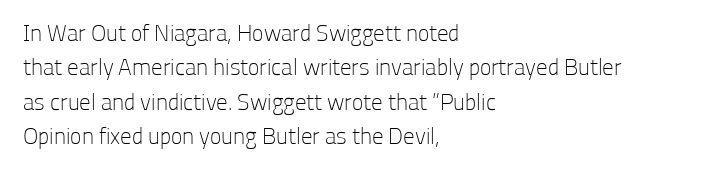
The image shows 23 px text type, upright; set left-aligned, normal line spacing (1.49x), normal letter spacing, not underlined.
